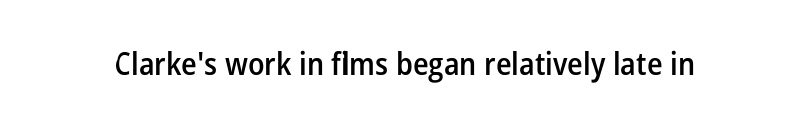
This is roman type, the default non-slanted kind. Tracking value appears to be zero — textbook default spacing. Type without underlining. Unlike a traditional serif, this face leaves its strokes unadorned.
